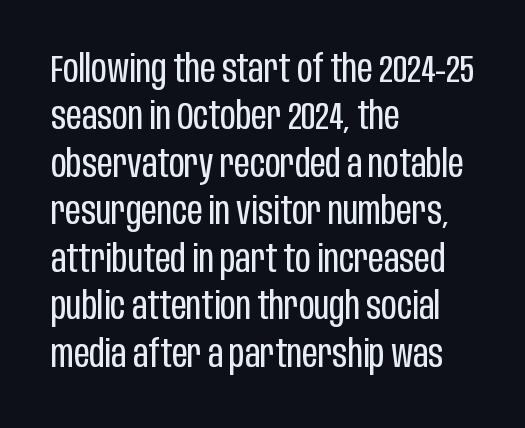
The image shows 38 px regular-weight, condensed sans-serif type, upright; set left-aligned, normal line spacing (1.25x), normal letter spacing, not underlined; low stroke contrast and a large x-height.
